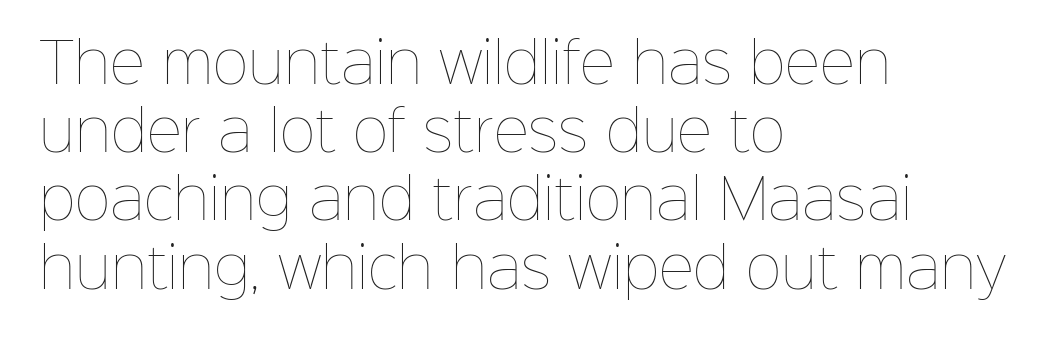
The image shows 55 px thin type, upright; set left-aligned, line spacing 1.24x, normal letter spacing, not underlined; low stroke contrast and a medium x-height.
